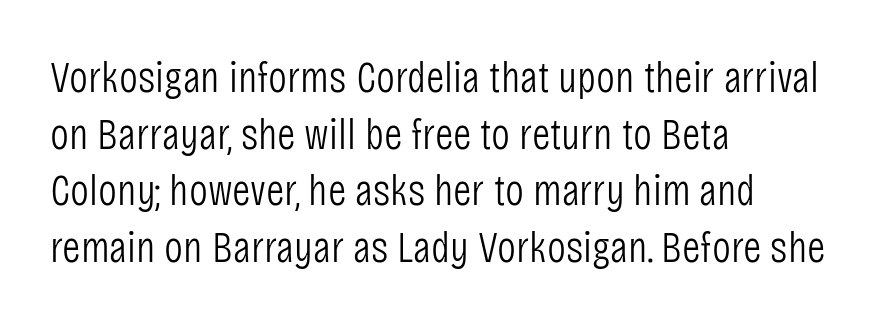
Q: Is the text bold? A: No.
Q: Is the text italic (slanted)? A: No, it is upright.
Q: Is the typeface a serif or a sans-serif typeface? A: Sans-serif.
Q: Is the text underlined? A: No.
Q: How is the paragraph aligned? A: Left-aligned.
Q: Is the spacing between letters normal or unusually wide? A: Normal.
Q: Is the spacing between lines tight, normal or loose? A: Normal.
Q: Width (condensed, normal, or wide)? A: Condensed.
Q: Stroke contrast? A: Low.
Q: x-height? A: Large.
Q: Monospaced? A: No.
